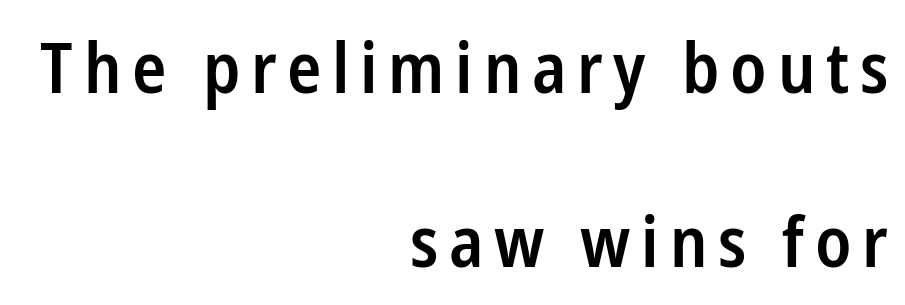
{"serif": "no", "italic": "no", "bold": "semi", "weight": "semibold", "width": "condensed", "stroke_contrast": "low", "x_height": "medium", "monospaced": "no", "underline": "no", "align": "right", "line_spacing": "loose", "line_spacing_ratio": 2.45, "glyph_px": 71}
